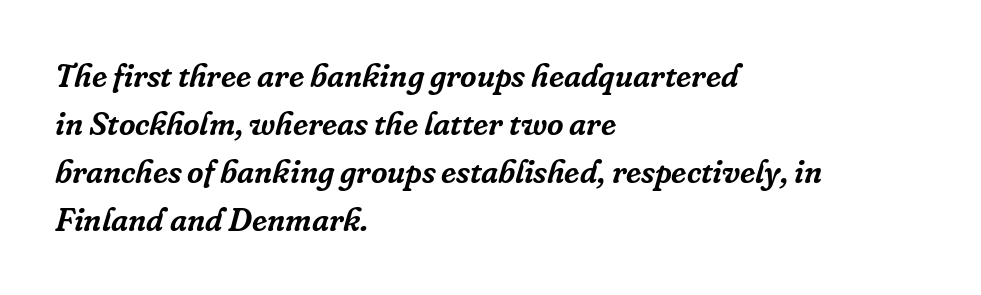
Q: Is the text italic (slanted)? A: Yes, it leans right by about 16 degrees.
Q: Is the typeface a serif or a sans-serif typeface? A: Serif.
Q: Is the text underlined? A: No.
Q: How is the paragraph aligned? A: Left-aligned.
Q: Is the spacing between letters normal or unusually wide? A: Normal.
Q: Is the spacing between lines tight, normal or loose? A: Normal.
Q: Width (condensed, normal, or wide)? A: Normal.
Q: Stroke contrast? A: Low.
Q: x-height? A: Medium.
Q: Monospaced? A: No.
